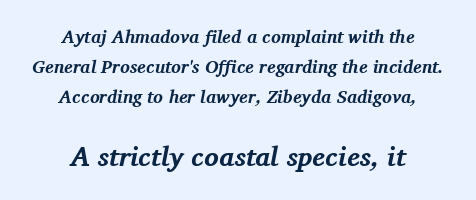
The image shows 27 px bold type, italic (leaning right); set centered, normal line spacing (1.68x), normal letter spacing, not underlined; the second (bottom) block is 1.5x larger.
